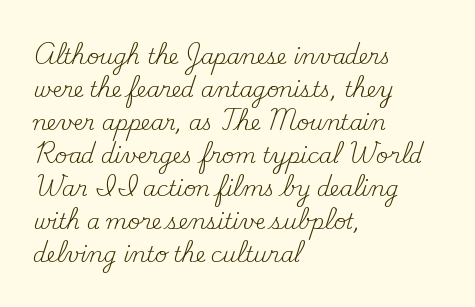
{"bold": "no", "underline": "no", "align": "left", "line_spacing": "normal", "line_spacing_ratio": 1.57, "letter_spacing": "normal", "letter_spacing_em": 0.0, "glyph_px": 21}
